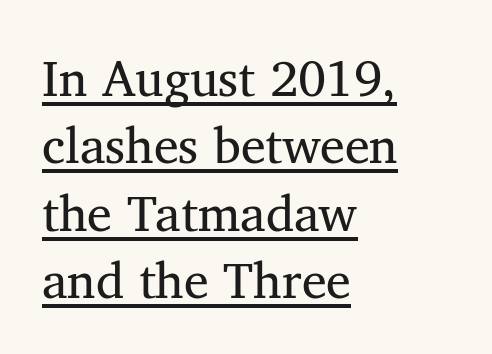
Is this a fixed-width face? No — the glyphs have proportional, varying widths. Compared with a centered layout, this one pins lines to the left instead. Italic: no, the glyphs are upright roman. Emphasis is given by a line drawn under the lettering.
